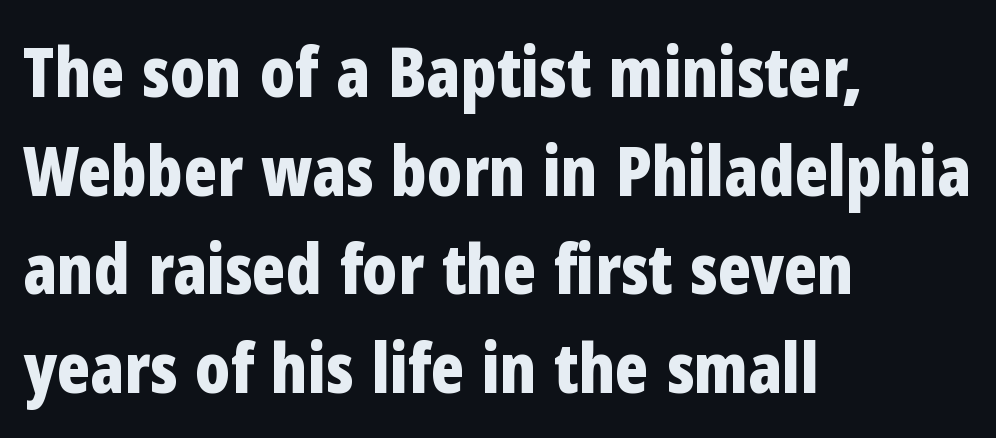
This sample uses an upright cut, with every glyph sitting square on the baseline. One glance says typical: line gaps are just what's usual. The rendering uses natural spacing where letterforms have individual widths. There is no visible air inserted between adjacent glyphs.
